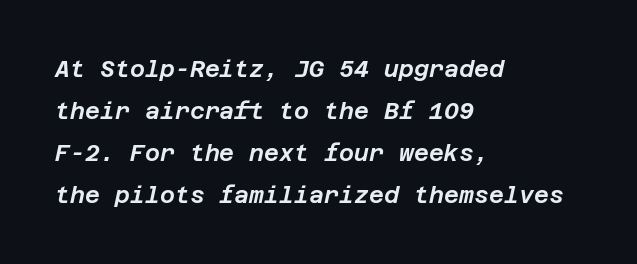
Q: Is the text italic (slanted)? A: Yes, it leans right by about 12 degrees.
Q: Is the text underlined? A: No.
Q: How is the paragraph aligned? A: Left-aligned.
Q: Is the spacing between letters normal or unusually wide? A: Normal.
